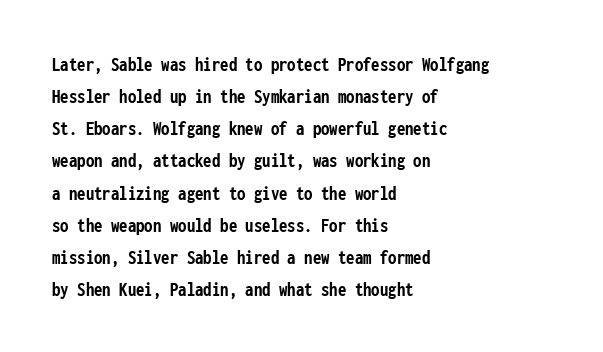
{"italic": "no", "bold": "yes", "underline": "no", "align": "left", "line_spacing": "normal", "line_spacing_ratio": 1.53, "letter_spacing": "normal", "letter_spacing_em": 0.0, "glyph_px": 21}
